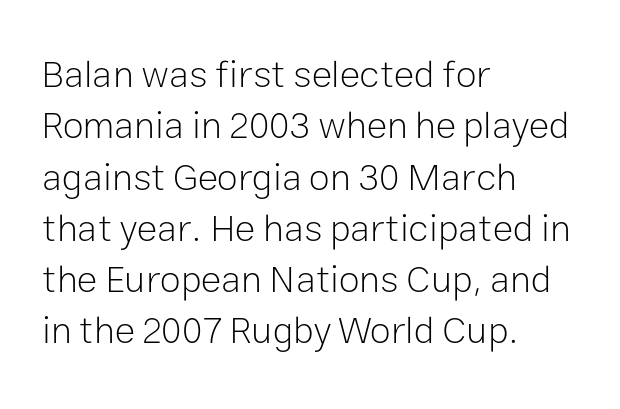
Q: Is the text bold? A: No.
Q: Is the text italic (slanted)? A: No, it is upright.
Q: Is the typeface a serif or a sans-serif typeface? A: Sans-serif.
Q: Is the text underlined? A: No.
Q: How is the paragraph aligned? A: Left-aligned.
Q: Is the spacing between letters normal or unusually wide? A: Normal.
Q: Is the spacing between lines tight, normal or loose? A: Normal.
Q: Width (condensed, normal, or wide)? A: Normal.
Q: Stroke contrast? A: Low.
Q: x-height? A: Medium.
Q: Monospaced? A: No.
